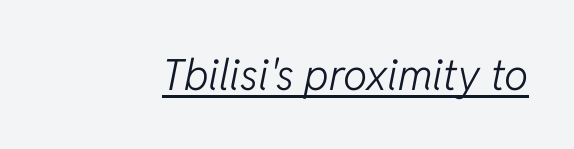
{"italic": "yes", "lean": "right", "slant_degrees": 11, "bold": "no", "weight": "light", "width": "normal", "stroke_contrast": "low", "x_height": "medium", "monospaced": "no", "underline": "yes", "letter_spacing": "normal", "letter_spacing_em": 0.0, "glyph_px": 43}
